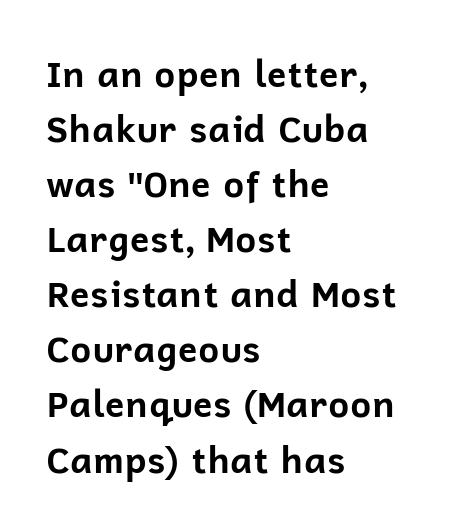
{"serif": "no", "italic": "no", "bold": "yes", "weight": "bold", "width": "normal", "stroke_contrast": "low", "x_height": "medium", "monospaced": "no", "underline": "no", "align": "left", "line_spacing": "normal", "line_spacing_ratio": 1.53, "letter_spacing": "normal", "letter_spacing_em": 0.0, "glyph_px": 36}
